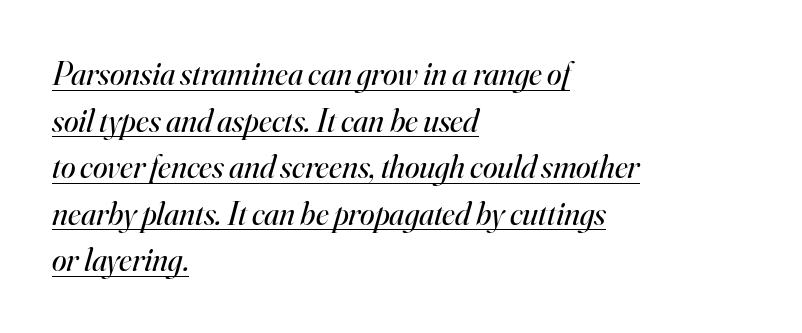
{"serif": "yes", "italic": "yes", "lean": "right", "slant_degrees": 16, "bold": "no", "weight": "regular", "width": "normal", "stroke_contrast": "high", "x_height": "small", "monospaced": "no", "underline": "yes", "align": "left", "line_spacing": "normal", "line_spacing_ratio": 1.41, "letter_spacing": "normal", "letter_spacing_em": 0.0, "glyph_px": 33}
